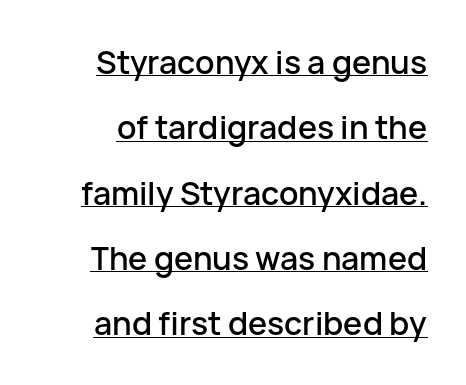
{"serif": "no", "italic": "no", "width": "normal", "stroke_contrast": "low", "x_height": "medium", "monospaced": "no", "underline": "yes", "line_spacing": "loose", "line_spacing_ratio": 2.04, "letter_spacing": "normal", "letter_spacing_em": 0.0, "glyph_px": 32}
